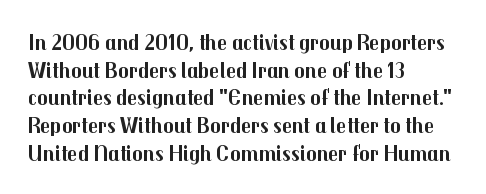
{"italic": "no", "bold": "yes", "underline": "no", "align": "left", "line_spacing": "normal", "line_spacing_ratio": 1.26, "letter_spacing": "normal", "letter_spacing_em": 0.0, "glyph_px": 22}
